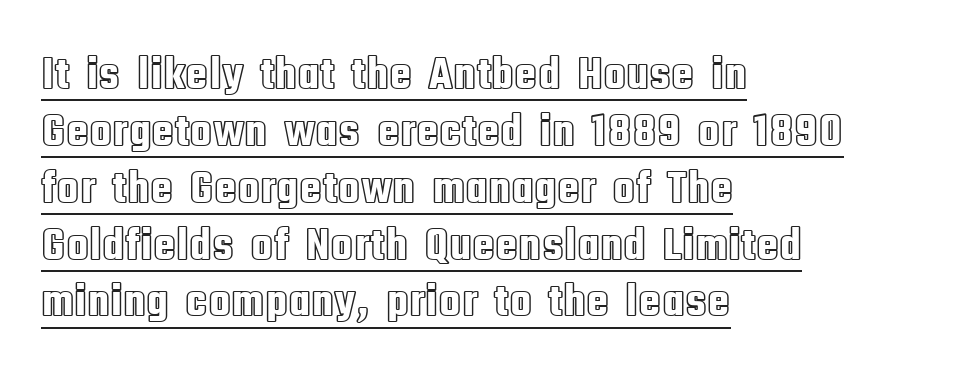
Q: Is the text italic (slanted)? A: No, it is upright.
Q: Is the text underlined? A: Yes.
Q: How is the paragraph aligned? A: Left-aligned.
Q: Is the spacing between letters normal or unusually wide? A: Normal.
Q: Width (condensed, normal, or wide)? A: Condensed.
Q: x-height? A: Large.
Q: Monospaced? A: No.
